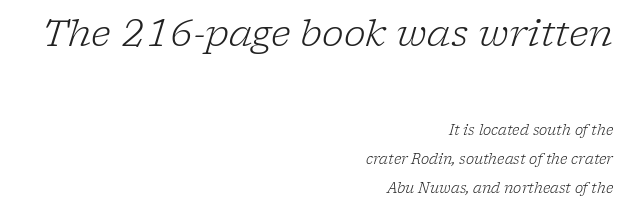
Note the varied advance widths — an 'i' is clearly narrower than an 'm'. The face used here is seriffed, in the tradition of book romans. Quick note: underline off. The upper block of text is set noticeably larger than the block beneath it. Tracking value appears to be zero — textbook default spacing. Leading is clearly above the norm, producing a sparse column.
